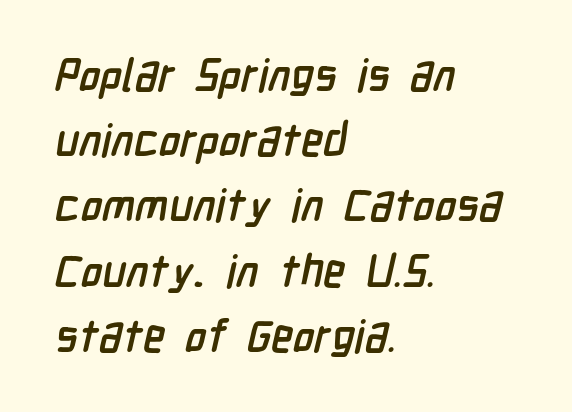
Q: Is the text bold? A: Yes.
Q: Is the typeface a serif or a sans-serif typeface? A: Sans-serif.
Q: Is the text underlined? A: No.
Q: How is the paragraph aligned? A: Left-aligned.
Q: Is the spacing between letters normal or unusually wide? A: Normal.
Q: Is the spacing between lines tight, normal or loose? A: Normal.
Q: Width (condensed, normal, or wide)? A: Condensed.
Q: Stroke contrast? A: Low.
Q: x-height? A: Medium.
Q: Monospaced? A: No.
